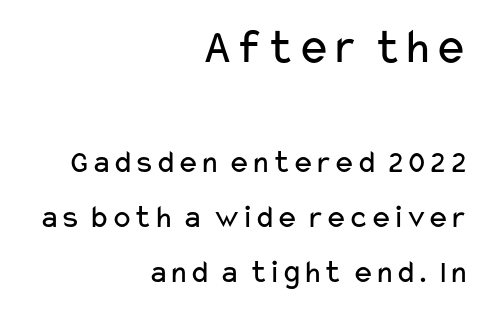
The image shows 50 px regular-weight, wide sans-serif type, upright; set right-aligned, normal line spacing (1.66x), normal letter spacing, not underlined; the first (top) block is 1.52x larger; low stroke contrast and a medium x-height.
